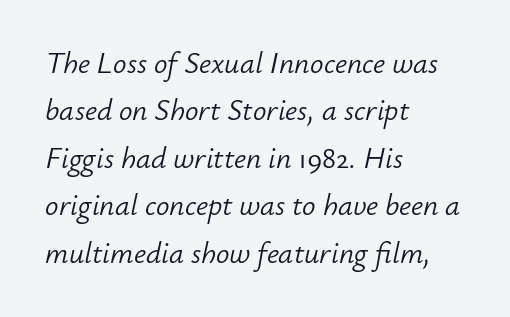
The image shows 30 px light type, italic (leaning right); set left-aligned, normal line spacing (1.58x), normal letter spacing, not underlined; low stroke contrast and a small x-height.
